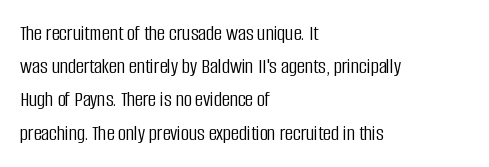
{"italic": "no", "bold": "no", "underline": "no", "align": "left", "line_spacing": "normal", "line_spacing_ratio": 1.51, "letter_spacing": "normal", "letter_spacing_em": 0.0, "glyph_px": 22}
